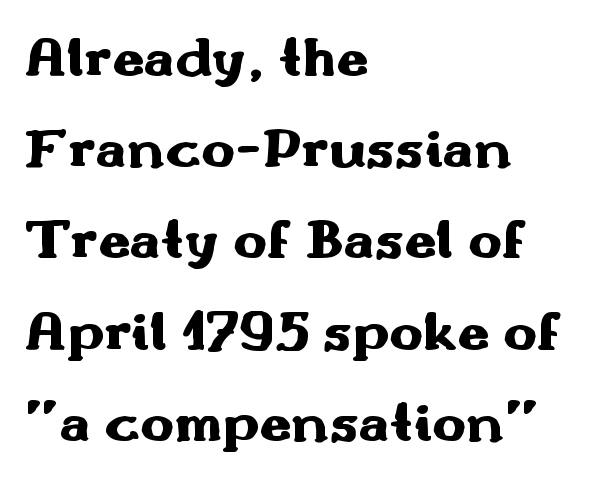
{"serif": "no", "italic": "no", "bold": "yes", "weight": "heavy", "width": "wide", "stroke_contrast": "medium", "x_height": "small", "monospaced": "no", "underline": "no", "align": "left", "line_spacing": "normal", "line_spacing_ratio": 1.6, "letter_spacing": "normal", "letter_spacing_em": 0.0, "glyph_px": 57}
